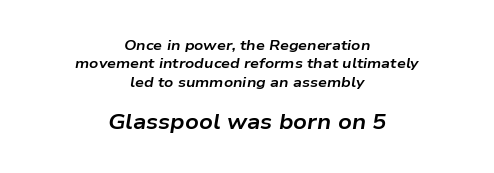
Check under the words: just untouched page. Typeset on center — no edge is straight. Is the lower block the larger one? Yes — the lower block carries the bigger type. The text carries the slant typical of an italic or oblique font. These lines sit exactly where default settings would place them.
